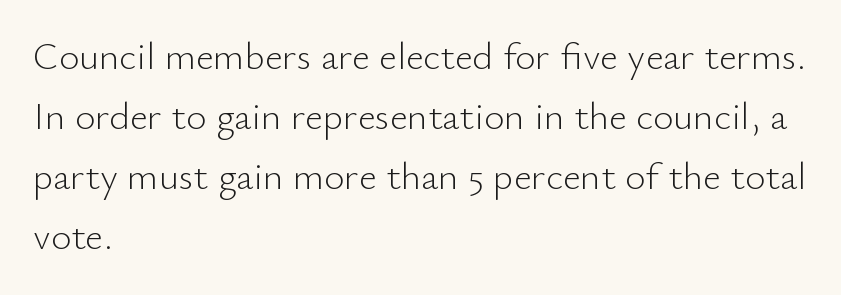
{"serif": "no", "italic": "no", "bold": "no", "weight": "light", "width": "normal", "stroke_contrast": "low", "x_height": "small", "monospaced": "no", "underline": "no", "align": "left", "line_spacing": "normal", "line_spacing_ratio": 1.54, "letter_spacing": "normal", "letter_spacing_em": 0.0, "glyph_px": 39}
